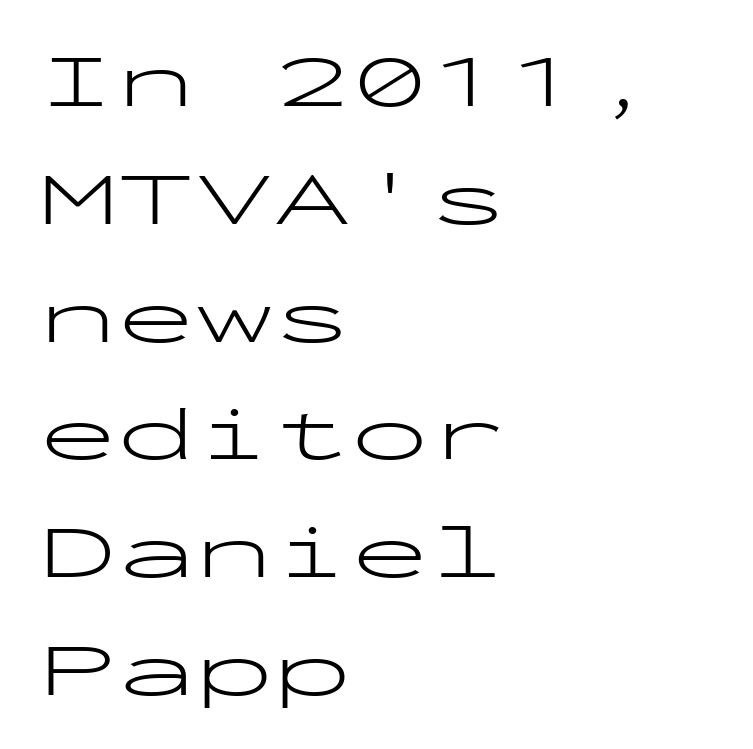
{"serif": "no", "italic": "no", "bold": "no", "weight": "light", "width": "wide", "stroke_contrast": "low", "x_height": "medium", "monospaced": "yes", "underline": "no", "align": "left", "line_spacing": "normal", "line_spacing_ratio": 1.51, "letter_spacing": "normal", "letter_spacing_em": 0.0, "glyph_px": 78}
